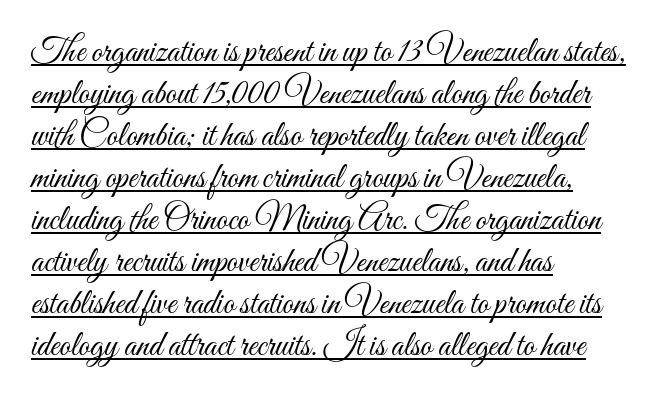
The weight tops out at a normal text grade. Spacing between characters is what you'd get straight out of the box. Quick note: underline on. A student would call this left alignment; a typographer would say flush left, rag right. Think of a printed novel: that variable character pitch is what you see here.
